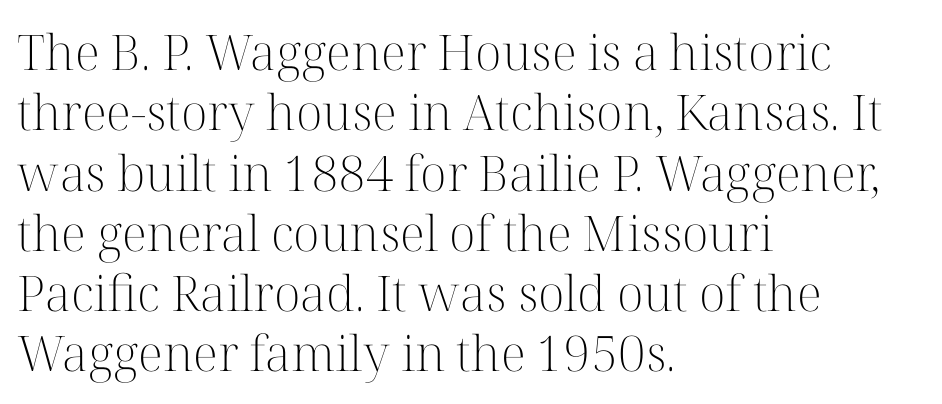
Look at the bottom of the vertical strokes: they flare into serifs here. A classic flush-left, rag-right setting is used for this passage. Letters have the restrained weight of plain body copy at most. This sample uses an upright cut, with every glyph sitting square on the baseline. The space beneath each line is pristine and unruled. Short note: letters normally spaced.
